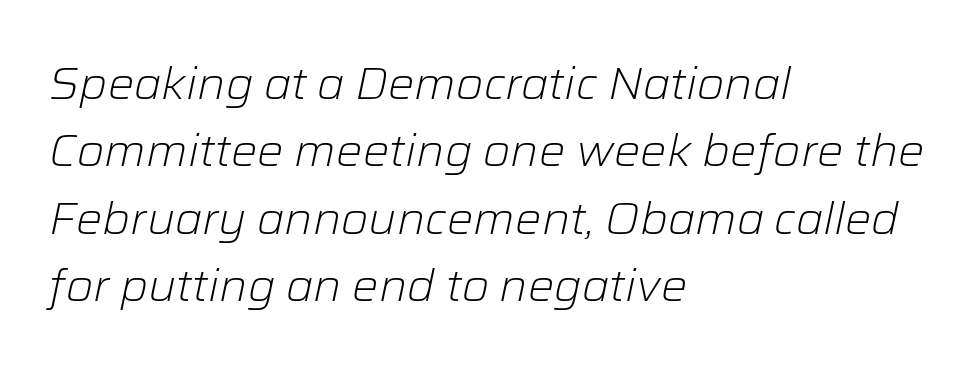
Q: Is the text bold? A: No.
Q: Is the text italic (slanted)? A: Yes, it leans right by about 12 degrees.
Q: Is the text underlined? A: No.
Q: How is the paragraph aligned? A: Left-aligned.
Q: Is the spacing between letters normal or unusually wide? A: Normal.
Q: Is the spacing between lines tight, normal or loose? A: Normal.
Q: Width (condensed, normal, or wide)? A: Normal.
Q: Stroke contrast? A: Low.
Q: x-height? A: Medium.
Q: Monospaced? A: No.
